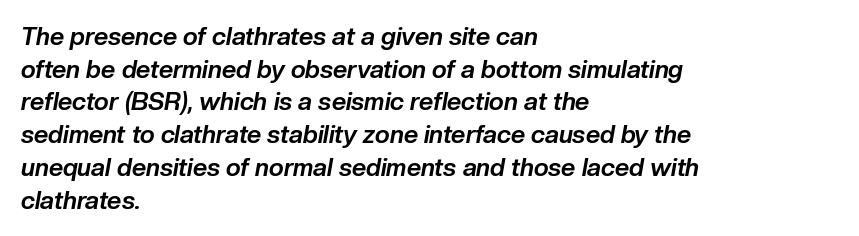
Pretty heavy lettering here — definitely bold. The glyphs are unaccompanied by any horizontal stroke below them. A typesetter would call this leading conventional body-copy spacing. The rag falls on the right side of this text block. Compared with typical body copy, the letter spacing here is the same.
